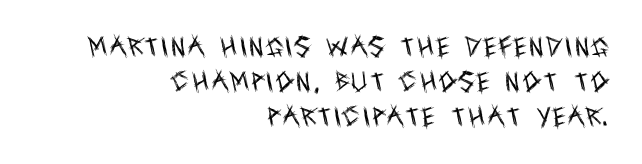
The image shows 22 px text type, upright; set right-aligned, normal line spacing (1.58x), not underlined.
